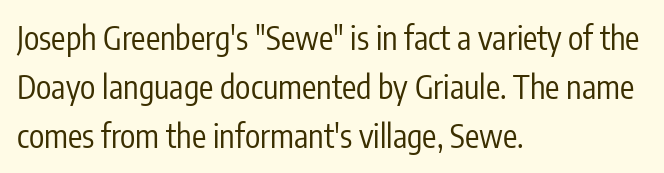
The image shows 32 px regular-weight, condensed sans-serif type, upright; set left-aligned, normal line spacing (1.53x), normal letter spacing, not underlined; low stroke contrast and a medium x-height.
